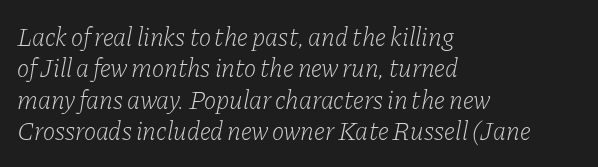
Nothing unusual about the tracking: characters are spaced as the font intends. The passage shown is not underscored anywhere. The strokes carry an ordinary text weight at most. Italic? Definitely — the glyphs are oblique.
